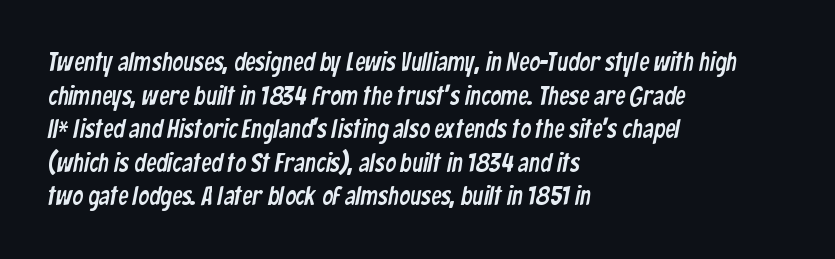
The image shows 26 px text type; set left-aligned, normal line spacing (1.29x), normal letter spacing, not underlined.
